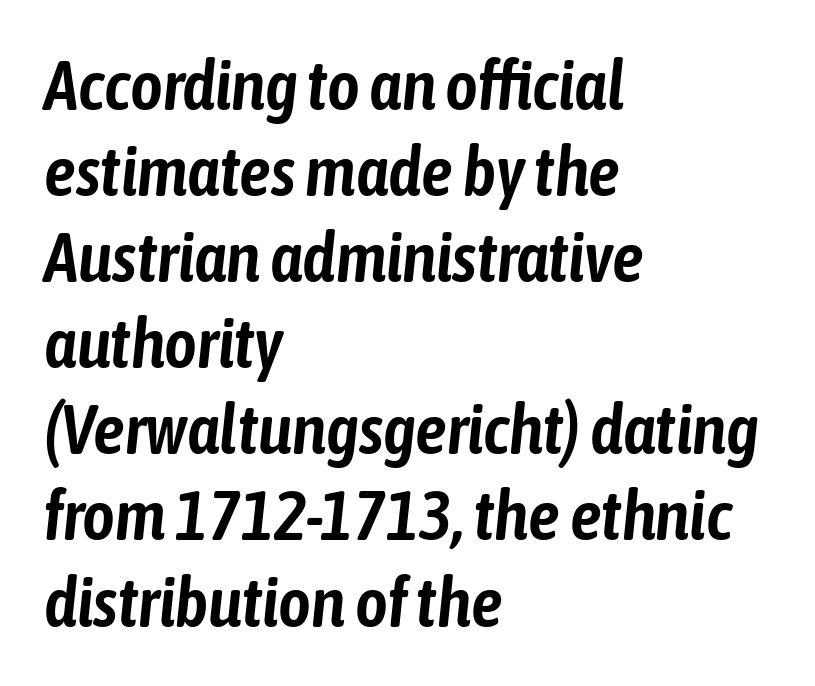
The image shows 70 px condensed type, italic (leaning right); set left-aligned, line spacing 1.23x, normal letter spacing, not underlined; low stroke contrast and a medium x-height.
